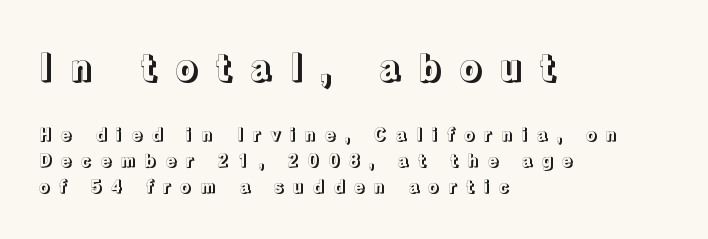
Q: Is the text italic (slanted)? A: No, it is upright.
Q: Is the text underlined? A: No.
Q: How is the paragraph aligned? A: Left-aligned.
Q: Is the spacing between letters normal or unusually wide? A: Unusually wide.
Q: Is the spacing between lines tight, normal or loose? A: Normal.
Q: Which block of text is set in a larger size, the first (top) or the second (bottom)? A: The first (top) one.
Q: Width (condensed, normal, or wide)? A: Normal.
Q: x-height? A: Medium.
Q: Monospaced? A: No.
